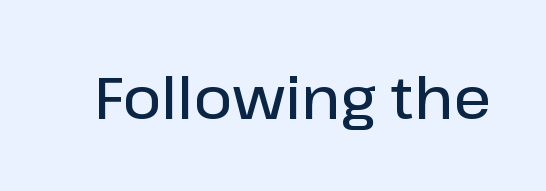
The image shows 59 px semibold sans-serif type, upright; set normal letter spacing, not underlined; low stroke contrast and a medium x-height.
